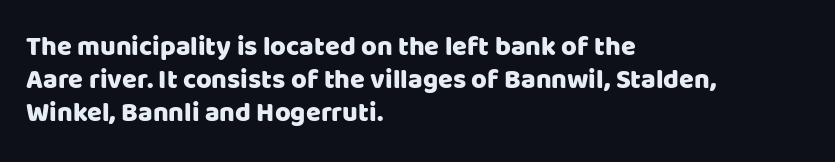
Q: Is the text italic (slanted)? A: No, it is upright.
Q: Is the text underlined? A: No.
Q: How is the paragraph aligned? A: Left-aligned.
Q: Is the spacing between letters normal or unusually wide? A: Normal.
